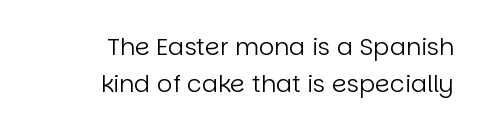
{"italic": "no", "bold": "no", "underline": "no", "align": "right", "line_spacing": "normal", "line_spacing_ratio": 1.53, "letter_spacing": "normal", "letter_spacing_em": 0.0, "glyph_px": 24}
